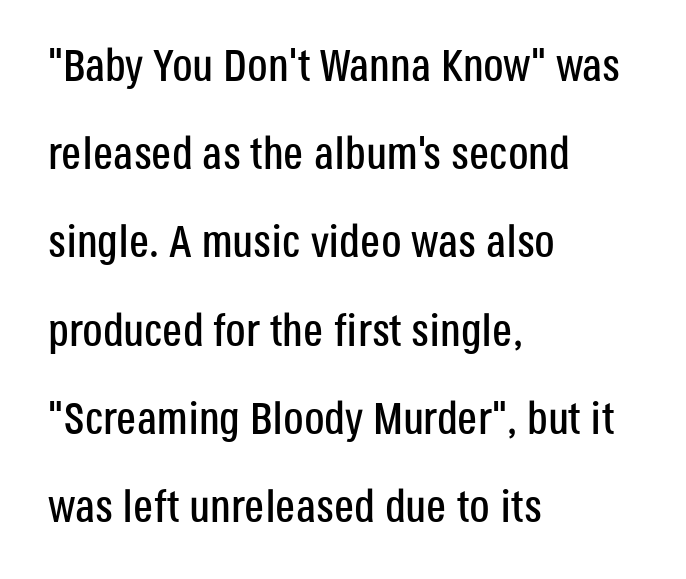
Check the space under the baseline: it is left empty. The rag falls on the right side of this text block. The type family on display is of the sans-serif kind. Default kerning and tracking; the words read as compact shapes.
